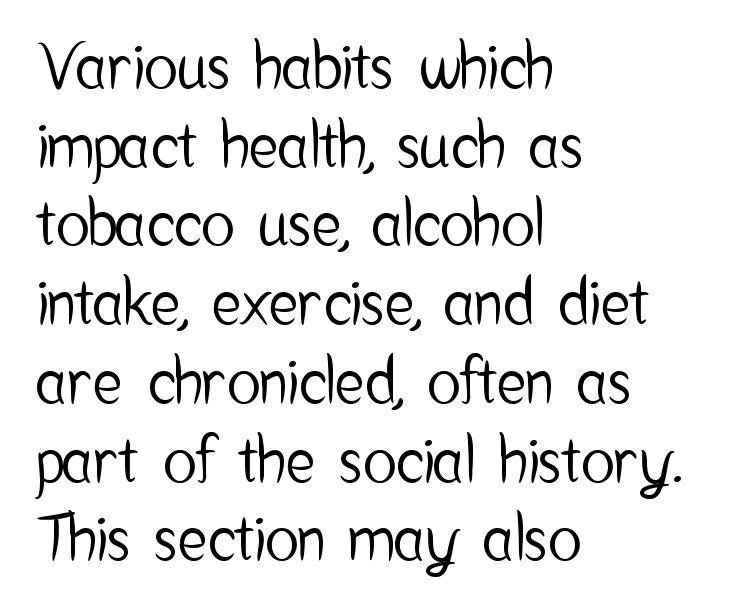
{"serif": "no", "italic": "no", "width": "condensed", "stroke_contrast": "low", "x_height": "medium", "monospaced": "no", "underline": "no", "align": "left", "line_spacing": "normal", "line_spacing_ratio": 1.27, "letter_spacing": "normal", "letter_spacing_em": 0.0, "glyph_px": 62}
